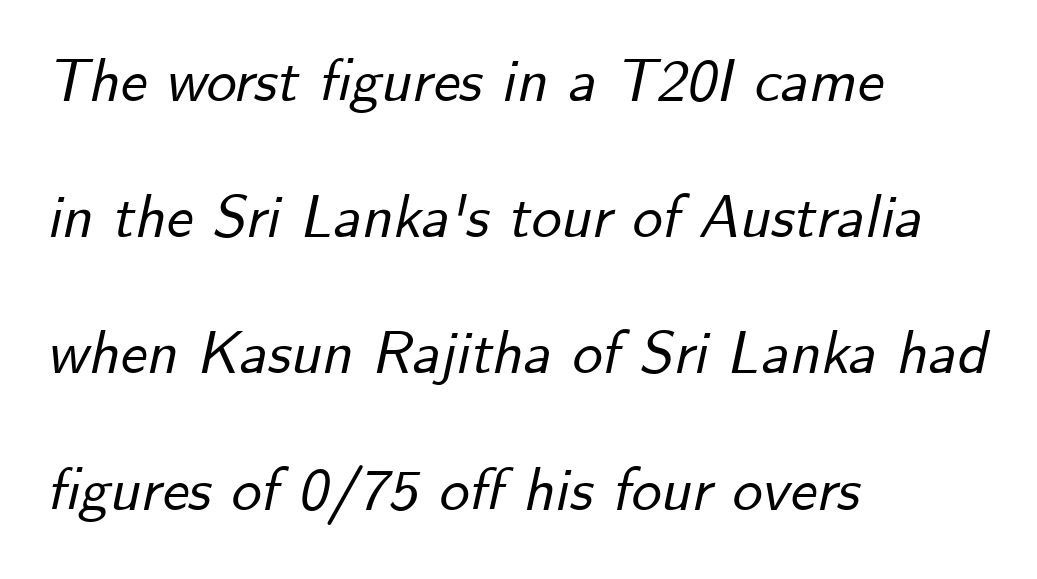
The image shows 60 px text type, italic (leaning right); set left-aligned, loose line spacing (2.27x), normal letter spacing, not underlined; low stroke contrast and a small x-height.
